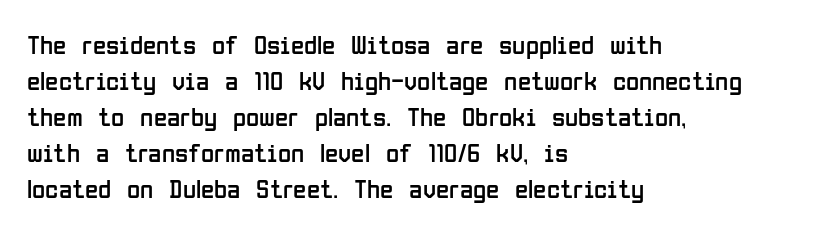
The image shows 27 px text type, upright; set left-aligned, normal line spacing (1.33x), normal letter spacing, not underlined.
